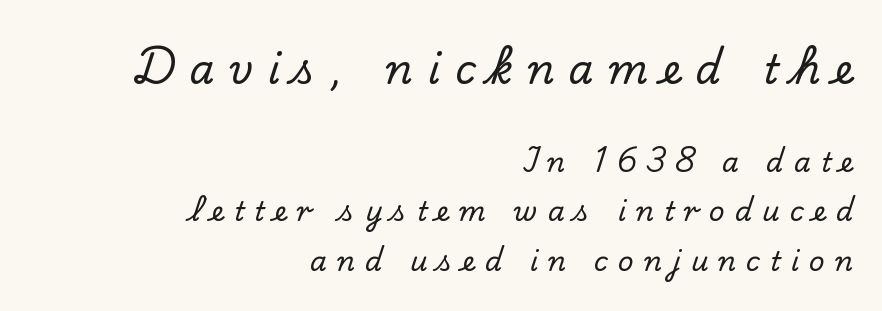
The image shows 40 px serif type; set right-aligned, line spacing 1.84x, unusually wide letter spacing (+0.37 em), not underlined; the first (top) block is 1.48x larger; low stroke contrast and a small x-height.
